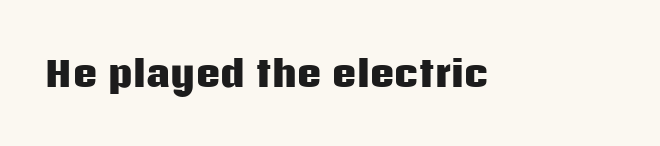
Q: Is the text bold? A: Yes.
Q: Is the text italic (slanted)? A: No, it is upright.
Q: Is the typeface a serif or a sans-serif typeface? A: Sans-serif.
Q: Is the text underlined? A: No.
Q: Is the spacing between letters normal or unusually wide? A: Normal.
Q: Width (condensed, normal, or wide)? A: Normal.
Q: Stroke contrast? A: Low.
Q: x-height? A: Large.
Q: Monospaced? A: No.
